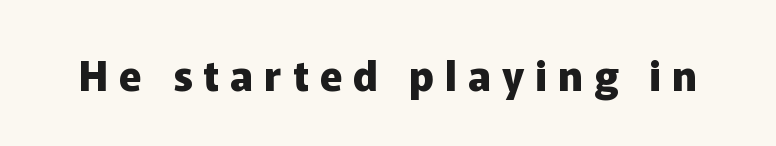
The image shows 41 px heavy sans-serif type, upright; set unusually wide letter spacing (+0.27 em), not underlined; low stroke contrast and a medium x-height.
